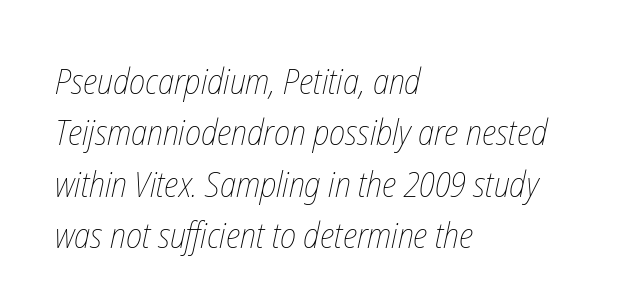
Q: Is the text bold? A: No.
Q: Is the text underlined? A: No.
Q: How is the paragraph aligned? A: Left-aligned.
Q: Is the spacing between letters normal or unusually wide? A: Normal.
Q: Is the spacing between lines tight, normal or loose? A: Normal.
Q: Width (condensed, normal, or wide)? A: Condensed.
Q: Stroke contrast? A: Low.
Q: x-height? A: Medium.
Q: Monospaced? A: No.
